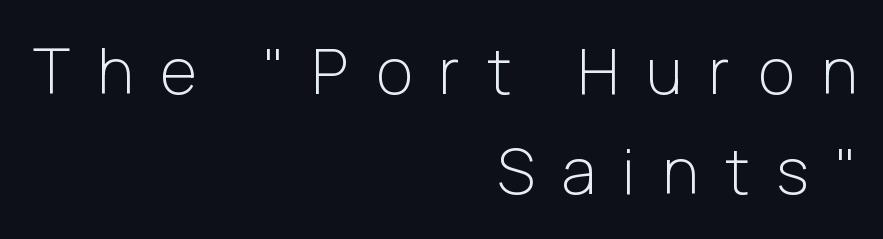
{"serif": "no", "italic": "no", "bold": "no", "weight": "light", "width": "normal", "stroke_contrast": "low", "x_height": "medium", "monospaced": "no", "underline": "no", "align": "right", "line_spacing": "normal", "line_spacing_ratio": 1.58, "letter_spacing": "wide", "letter_spacing_em": 0.43, "glyph_px": 63}
